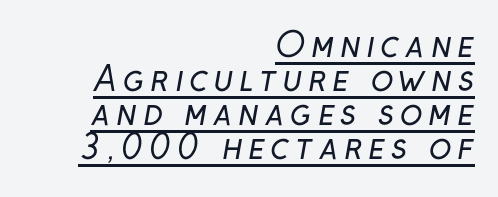
{"serif": "no", "bold": "no", "weight": "regular", "width": "normal", "stroke_contrast": "low", "x_height": "medium", "monospaced": "no", "underline": "yes", "align": "right", "line_spacing": "tight", "line_spacing_ratio": 1.03, "glyph_px": 33}
